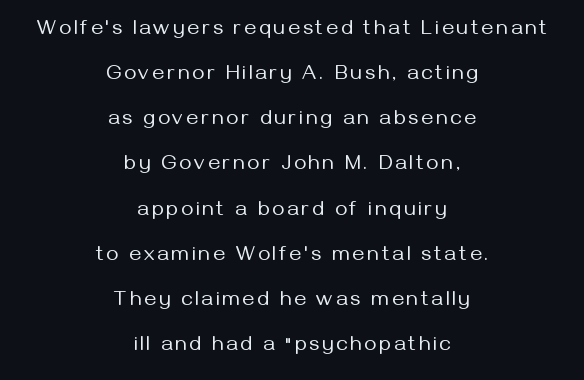
Leading is clearly above the norm, producing a sparse column. Nothing heavy about these letters — not bold at all. The lines in this sample share a center point and differ in where they start and stop. Underline: absent. Posture: upright roman.
